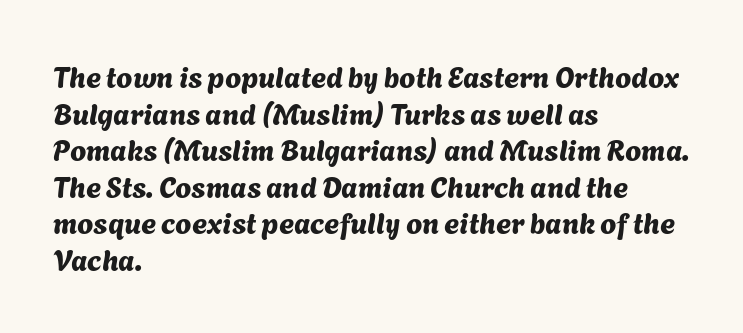
Q: Is the typeface a serif or a sans-serif typeface? A: Sans-serif.
Q: Is the text underlined? A: No.
Q: How is the paragraph aligned? A: Left-aligned.
Q: Is the spacing between letters normal or unusually wide? A: Normal.
Q: Is the spacing between lines tight, normal or loose? A: Normal.
Q: Width (condensed, normal, or wide)? A: Normal.
Q: Stroke contrast? A: Medium.
Q: x-height? A: Medium.
Q: Monospaced? A: No.
